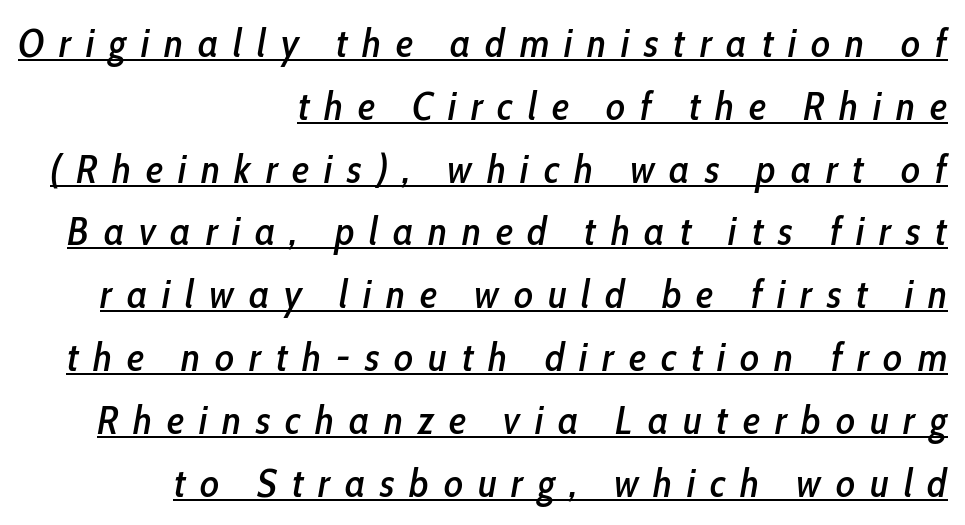
{"italic": "yes", "lean": "right", "slant_degrees": 10, "width": "condensed", "stroke_contrast": "low", "x_height": "medium", "monospaced": "no", "underline": "yes", "align": "right", "line_spacing": "normal", "line_spacing_ratio": 1.57, "letter_spacing": "wide", "letter_spacing_em": 0.37, "glyph_px": 40}
